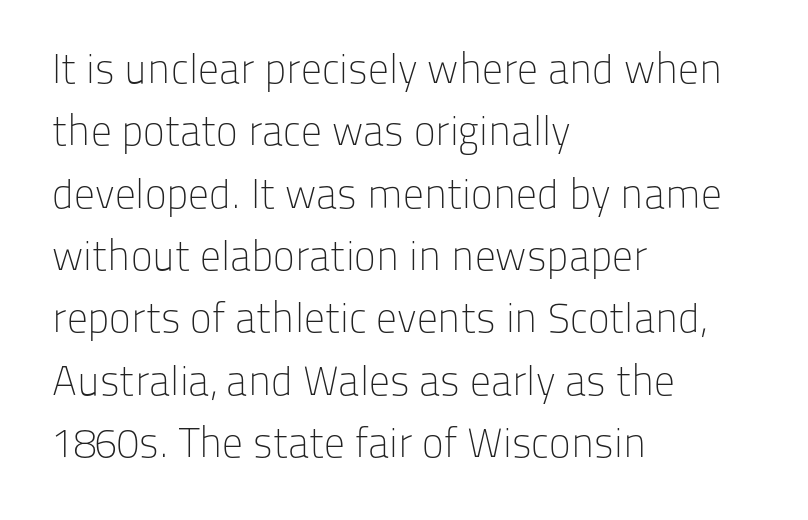
{"serif": "no", "italic": "no", "bold": "no", "weight": "light", "width": "normal", "stroke_contrast": "low", "x_height": "medium", "monospaced": "no", "underline": "no", "align": "left", "line_spacing": "normal", "line_spacing_ratio": 1.52, "letter_spacing": "normal", "letter_spacing_em": 0.0, "glyph_px": 41}
